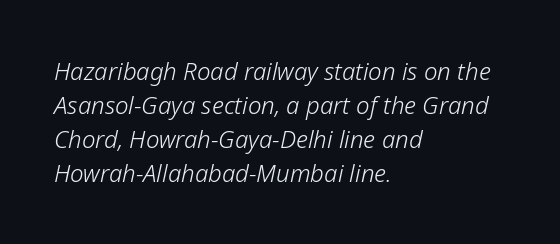
This block has exactly the height ordinary leading produces. Designer's note — italics engaged. This rendering uses left alignment, leaving the right contour irregular. Descenders hang freely into open space. Weight: regular or lighter.
